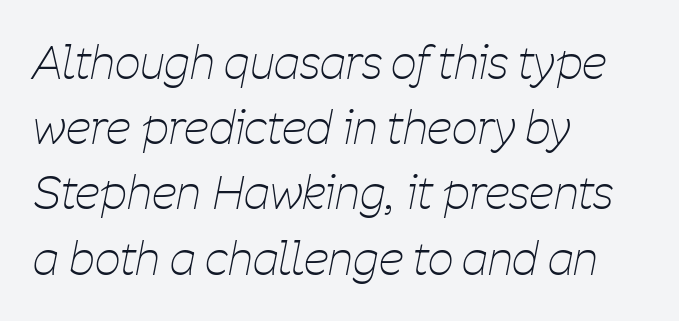
The image shows 45 px thin, condensed type, italic (leaning right); set left-aligned, normal line spacing (1.45x), normal letter spacing, not underlined; low stroke contrast and a medium x-height.
